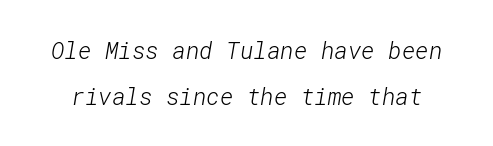
The image shows 23 px text type; set loose line spacing (1.98x), normal letter spacing, not underlined.
